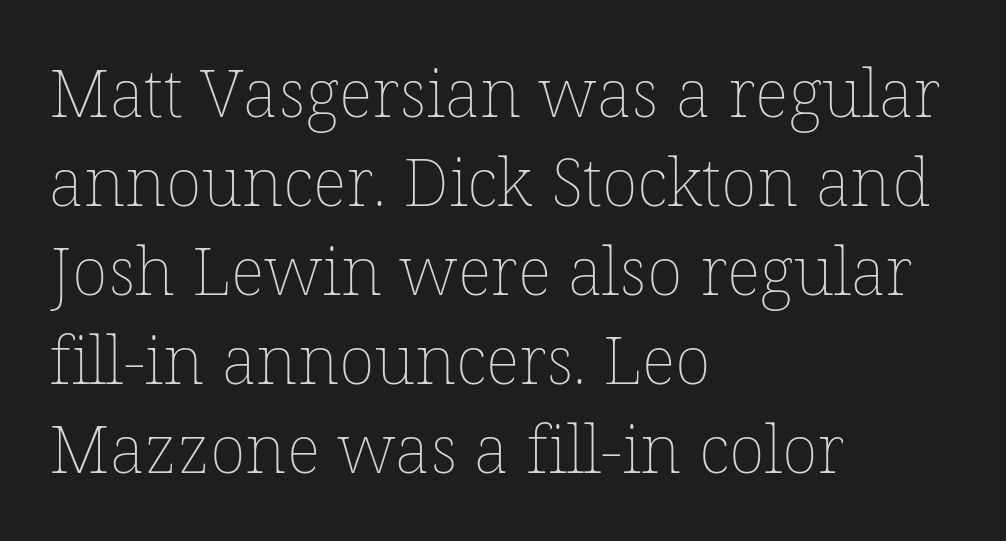
{"italic": "no", "bold": "no", "weight": "thin", "width": "normal", "stroke_contrast": "low", "x_height": "medium", "monospaced": "no", "underline": "no", "align": "left", "line_spacing": "normal", "line_spacing_ratio": 1.33, "letter_spacing": "normal", "letter_spacing_em": 0.0, "glyph_px": 67}
